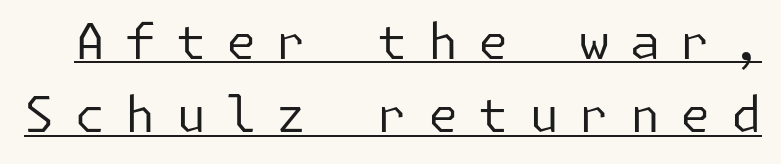
Q: Is the text bold? A: No.
Q: Is the text italic (slanted)? A: No, it is upright.
Q: Is the typeface a serif or a sans-serif typeface? A: Sans-serif.
Q: Is the text underlined? A: Yes.
Q: Is the spacing between letters normal or unusually wide? A: Unusually wide.
Q: Is the spacing between lines tight, normal or loose? A: Normal.
Q: Width (condensed, normal, or wide)? A: Normal.
Q: Stroke contrast? A: Low.
Q: x-height? A: Medium.
